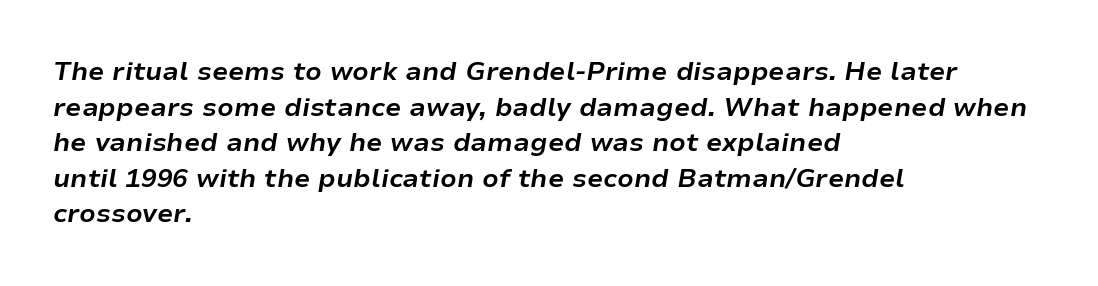
Q: Is the text bold? A: Yes.
Q: Is the text italic (slanted)? A: Yes, it leans right by about 9 degrees.
Q: Is the text underlined? A: No.
Q: How is the paragraph aligned? A: Left-aligned.
Q: Is the spacing between letters normal or unusually wide? A: Normal.
Q: Is the spacing between lines tight, normal or loose? A: Normal.
